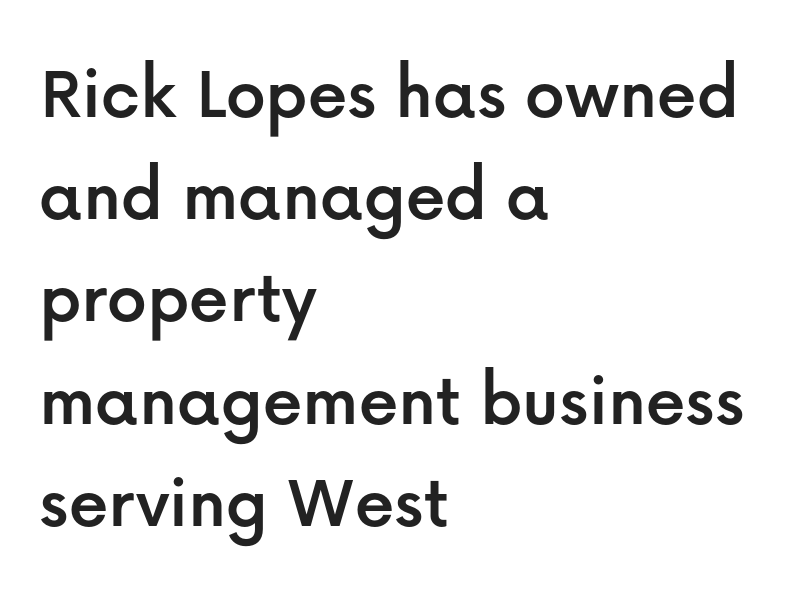
Q: Is the text italic (slanted)? A: No, it is upright.
Q: Is the typeface a serif or a sans-serif typeface? A: Sans-serif.
Q: Is the text underlined? A: No.
Q: How is the paragraph aligned? A: Left-aligned.
Q: Is the spacing between letters normal or unusually wide? A: Normal.
Q: Is the spacing between lines tight, normal or loose? A: Normal.
Q: Width (condensed, normal, or wide)? A: Normal.
Q: Stroke contrast? A: Low.
Q: x-height? A: Medium.
Q: Monospaced? A: No.
